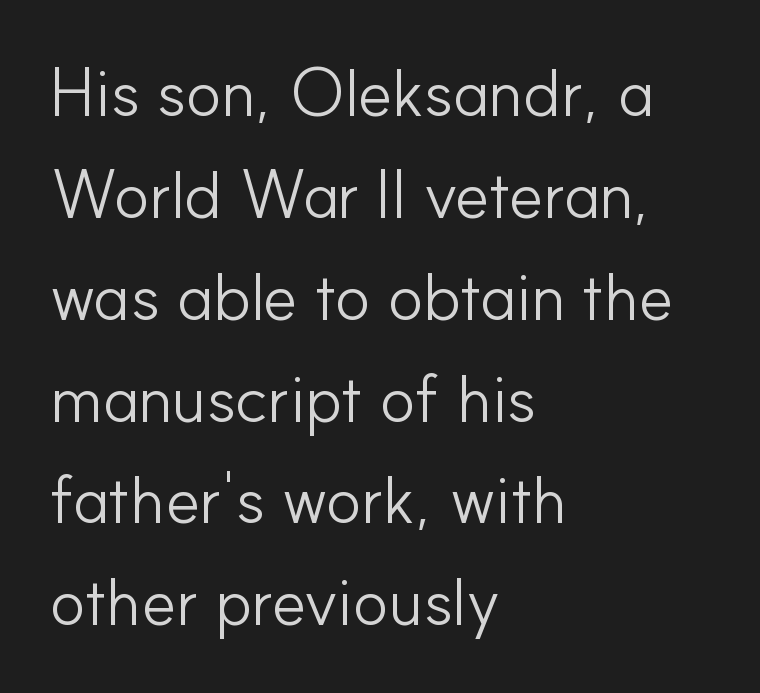
The image shows 67 px light sans-serif type, upright; set left-aligned, normal line spacing (1.52x), normal letter spacing, not underlined; low stroke contrast and a small x-height.
